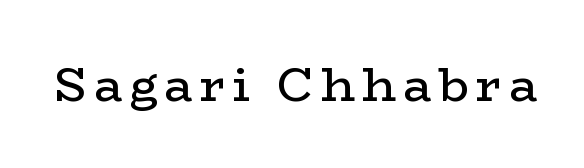
Q: Is the text bold? A: No.
Q: Is the text italic (slanted)? A: No, it is upright.
Q: Is the typeface a serif or a sans-serif typeface? A: Serif.
Q: Is the text underlined? A: No.
Q: Width (condensed, normal, or wide)? A: Wide.
Q: Stroke contrast? A: Low.
Q: x-height? A: Medium.
Q: Monospaced? A: No.
